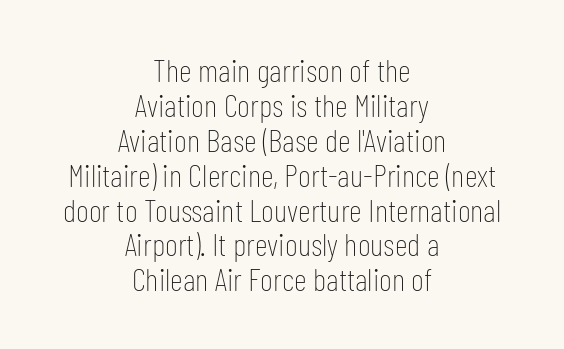
{"serif": "no", "italic": "no", "bold": "no", "weight": "thin", "width": "condensed", "stroke_contrast": "low", "x_height": "medium", "monospaced": "no", "underline": "no", "align": "center", "line_spacing": "tight", "line_spacing_ratio": 1.09, "letter_spacing": "normal", "letter_spacing_em": 0.0, "glyph_px": 32}
